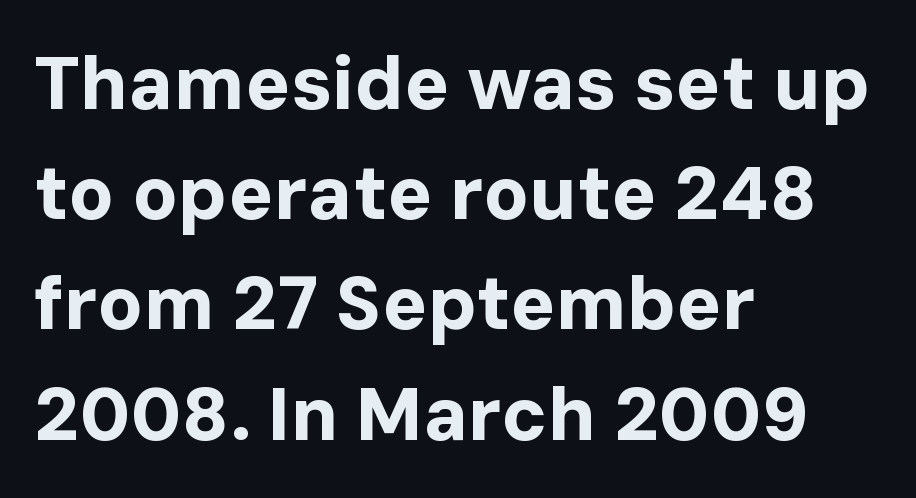
{"serif": "no", "italic": "no", "bold": "yes", "weight": "bold", "width": "normal", "stroke_contrast": "low", "x_height": "medium", "monospaced": "no", "underline": "no", "align": "left", "line_spacing": "normal", "line_spacing_ratio": 1.47, "letter_spacing": "normal", "letter_spacing_em": 0.0, "glyph_px": 75}
